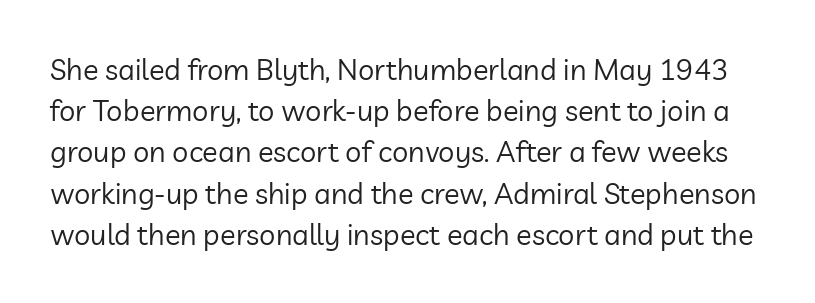
The image shows 29 px regular-weight sans-serif type, upright; set normal line spacing (1.42x), normal letter spacing, not underlined; low stroke contrast and a medium x-height.
